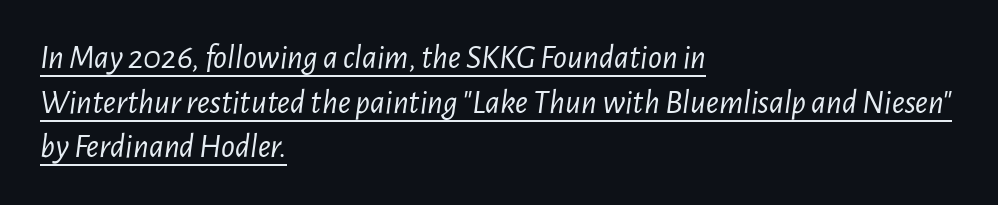
The image shows 34 px light, condensed type, italic (leaning right); set left-aligned, normal line spacing (1.31x), normal letter spacing, underlined; low stroke contrast and a medium x-height.
